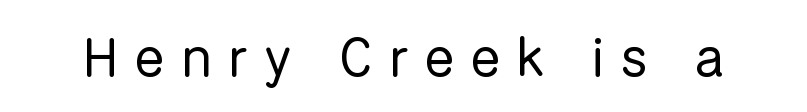
The image shows 55 px regular-weight sans-serif type, upright; set unusually wide letter spacing (+0.3 em), not underlined; low stroke contrast and a medium x-height.
